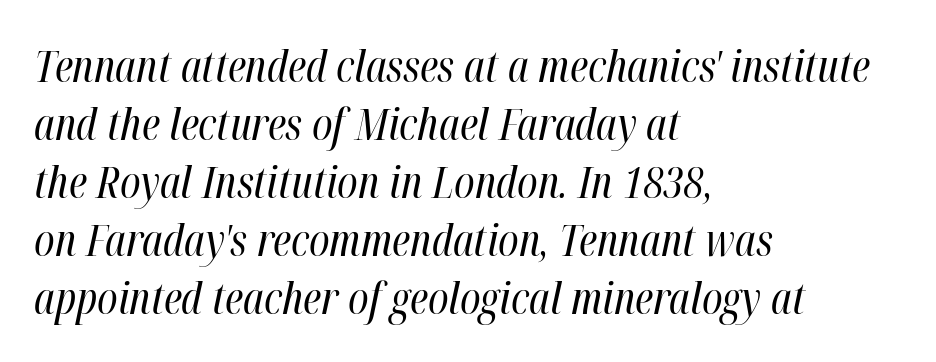
{"italic": "yes", "lean": "right", "slant_degrees": 12, "bold": "no", "weight": "regular", "width": "condensed", "stroke_contrast": "high", "x_height": "medium", "monospaced": "no", "underline": "no", "align": "left", "line_spacing": "normal", "line_spacing_ratio": 1.32, "letter_spacing": "normal", "letter_spacing_em": 0.0, "glyph_px": 44}
